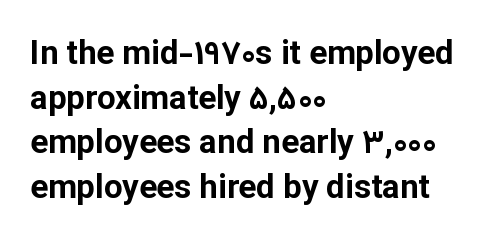
Q: Is the text bold? A: Yes.
Q: Is the text italic (slanted)? A: No, it is upright.
Q: Is the typeface a serif or a sans-serif typeface? A: Sans-serif.
Q: Is the text underlined? A: No.
Q: How is the paragraph aligned? A: Left-aligned.
Q: Is the spacing between letters normal or unusually wide? A: Normal.
Q: Is the spacing between lines tight, normal or loose? A: Normal.
Q: Width (condensed, normal, or wide)? A: Normal.
Q: Stroke contrast? A: Low.
Q: x-height? A: Medium.
Q: Monospaced? A: No.
